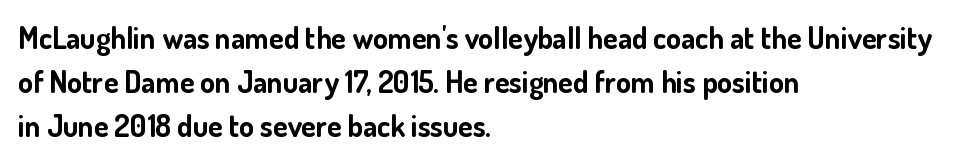
The image shows 30 px bold sans-serif type, upright; set left-aligned, normal line spacing (1.46x), normal letter spacing, not underlined; low stroke contrast and a small x-height.
